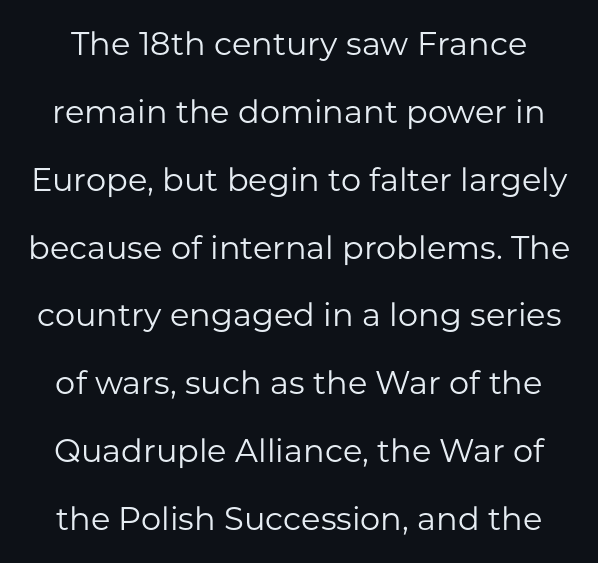
It's the straight-up-and-down kind of type. The rendering keeps characters at their native spacing. You could not count columns in this text — the font is proportionally spaced. Unmarked baselines from the first word to the last. Students, observe: this is what heavily led, spacious text looks like. Stem width sits at or under what a default text font uses.
